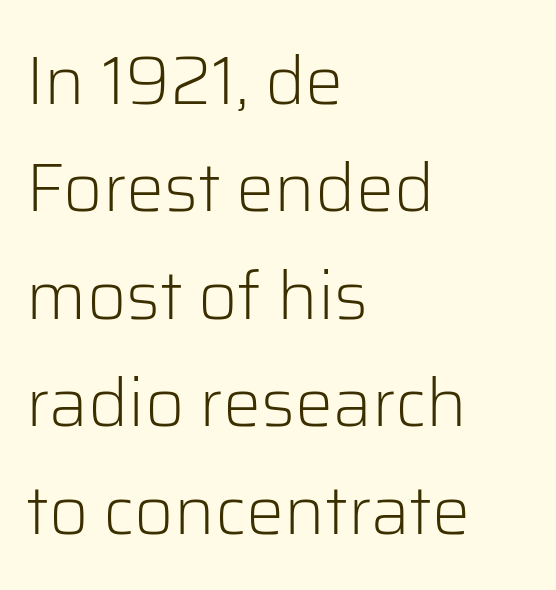
{"serif": "no", "italic": "no", "bold": "no", "weight": "light", "width": "normal", "stroke_contrast": "low", "x_height": "medium", "monospaced": "no", "underline": "no", "align": "left", "line_spacing": "normal", "line_spacing_ratio": 1.58, "letter_spacing": "normal", "letter_spacing_em": 0.0, "glyph_px": 68}
